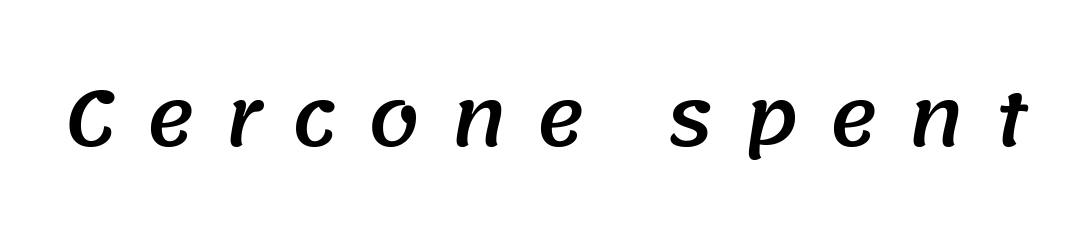
The image shows 74 px sans-serif type; set unusually wide letter spacing (+0.4 em), not underlined; medium stroke contrast and a large x-height.
